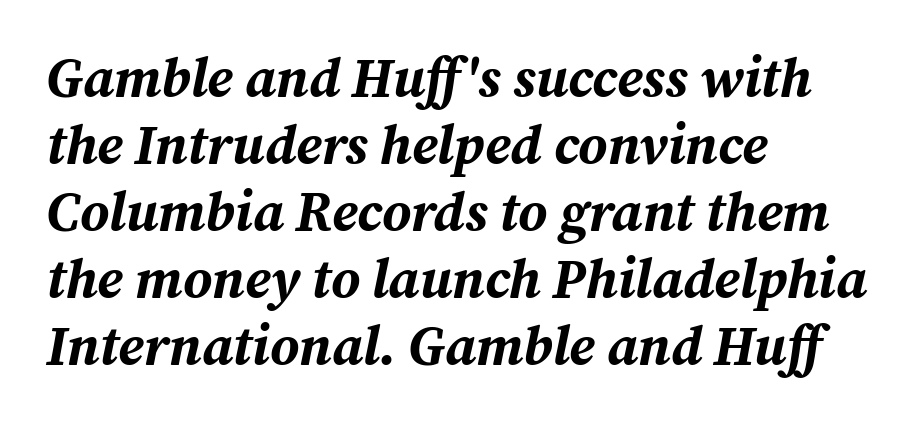
Q: Is the text bold? A: Yes.
Q: Is the text italic (slanted)? A: Yes, it leans right by about 12 degrees.
Q: Is the text underlined? A: No.
Q: How is the paragraph aligned? A: Left-aligned.
Q: Is the spacing between letters normal or unusually wide? A: Normal.
Q: Width (condensed, normal, or wide)? A: Normal.
Q: Stroke contrast? A: Medium.
Q: x-height? A: Medium.
Q: Monospaced? A: No.
